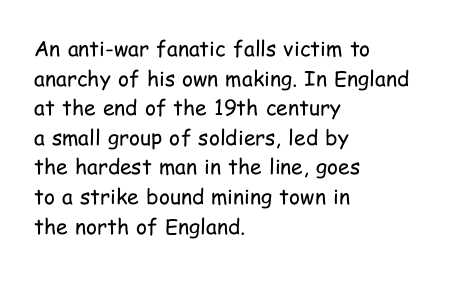
{"italic": "no", "bold": "no", "underline": "no", "align": "left", "line_spacing": "normal", "line_spacing_ratio": 1.41, "letter_spacing": "normal", "letter_spacing_em": 0.0, "glyph_px": 21}
